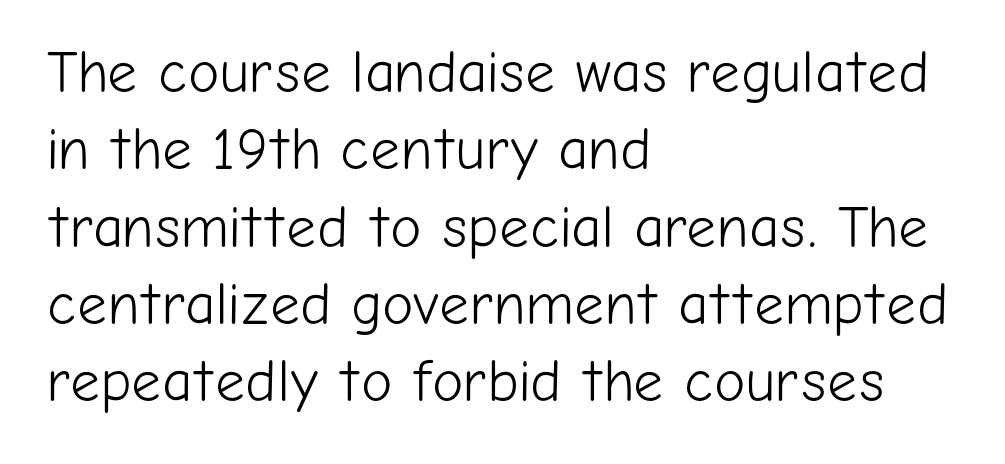
Q: Is the text bold? A: No.
Q: Is the text italic (slanted)? A: No, it is upright.
Q: Is the typeface a serif or a sans-serif typeface? A: Sans-serif.
Q: Is the text underlined? A: No.
Q: How is the paragraph aligned? A: Left-aligned.
Q: Is the spacing between letters normal or unusually wide? A: Normal.
Q: Is the spacing between lines tight, normal or loose? A: Normal.
Q: Width (condensed, normal, or wide)? A: Normal.
Q: Stroke contrast? A: Low.
Q: x-height? A: Medium.
Q: Monospaced? A: No.
